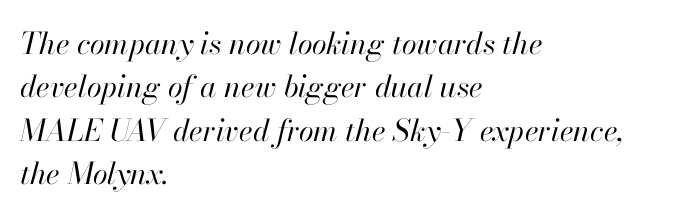
Observe the ordinary spacing: letters are neighbours, not strangers. Looking at the ascenders, they clearly lean. Character widths vary here, with narrow letters taking less room than wide ones. Regular leading. Caption: multi-line text, flush left, ragged right. The face looks like a standard text weight, possibly lighter.
